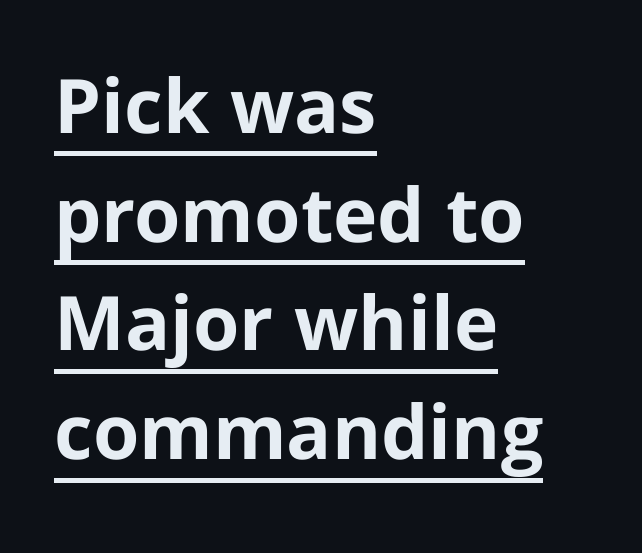
{"serif": "no", "italic": "no", "bold": "yes", "weight": "bold", "width": "normal", "stroke_contrast": "low", "x_height": "medium", "monospaced": "no", "underline": "yes", "align": "left", "line_spacing": "normal", "line_spacing_ratio": 1.45, "letter_spacing": "normal", "letter_spacing_em": 0.0, "glyph_px": 75}
